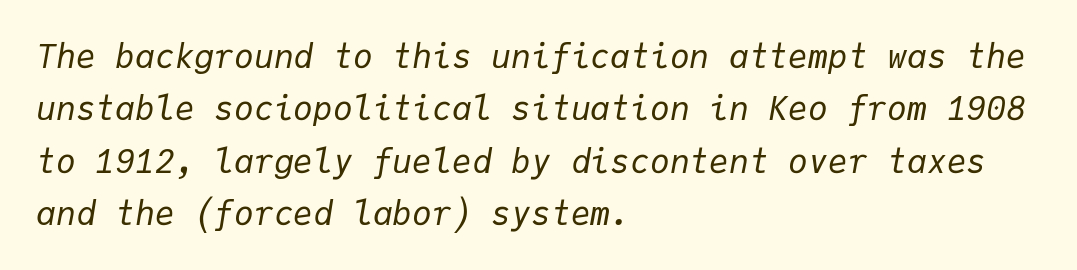
{"italic": "yes", "lean": "right", "slant_degrees": 9, "bold": "no", "weight": "regular", "width": "normal", "stroke_contrast": "low", "x_height": "medium", "monospaced": "yes", "underline": "no", "align": "left", "line_spacing": "normal", "line_spacing_ratio": 1.59, "letter_spacing": "normal", "letter_spacing_em": 0.0, "glyph_px": 33}
